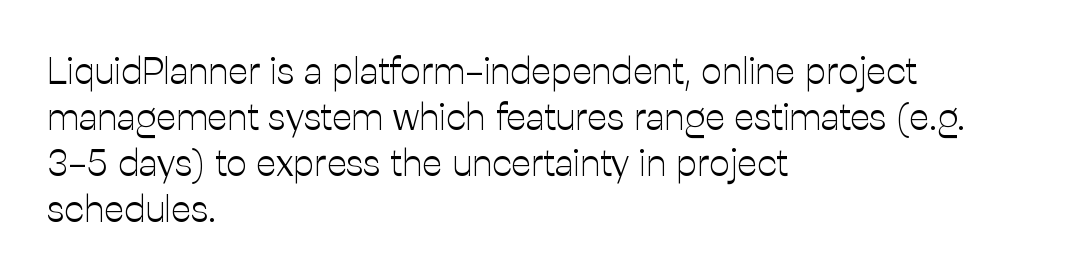
Ordinary non-slanted type is in use. These lines are set flush left with a ragged right edge. Here the designer chose a conventional face with non-uniform glyph widths. There is no visible air inserted between adjacent glyphs. The strokes are not fattened; the text isn't bold.
